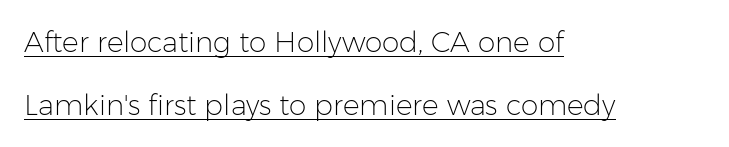
Q: Is the text bold? A: No.
Q: Is the text italic (slanted)? A: No, it is upright.
Q: Is the typeface a serif or a sans-serif typeface? A: Sans-serif.
Q: Is the text underlined? A: Yes.
Q: How is the paragraph aligned? A: Left-aligned.
Q: Is the spacing between letters normal or unusually wide? A: Normal.
Q: Is the spacing between lines tight, normal or loose? A: Loose.
Q: Width (condensed, normal, or wide)? A: Normal.
Q: Stroke contrast? A: Low.
Q: x-height? A: Medium.
Q: Monospaced? A: No.
